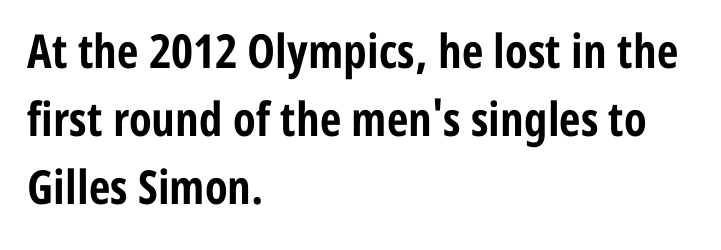
The zone under the glyphs is completely vacant. Quick note: interline space is typical. No italicization has been applied; the sample stays upright. Glyph-to-glyph distance matches everyday printed text. The passage is arranged the way most books set body copy — flush left.
